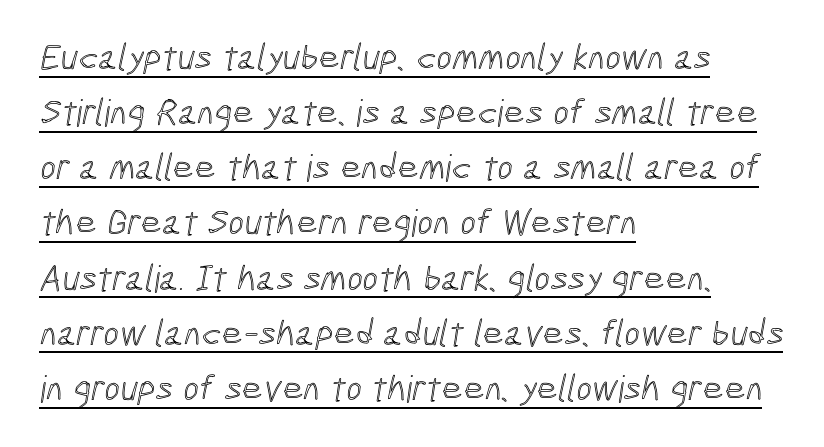
The image shows 37 px condensed type; set left-aligned, normal line spacing (1.49x), normal letter spacing, underlined; a medium x-height.
